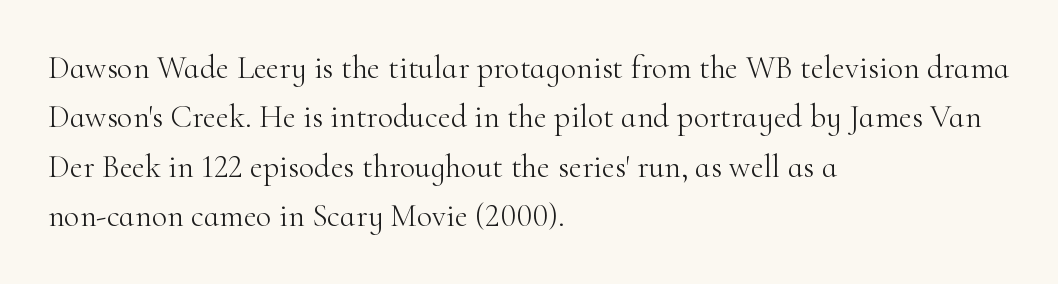
Standard letterfit; no display-style spreading of the glyphs. In CSS terms this would be text-align: left. Each letter's strokes conclude with small projecting serifs. A light-to-regular cut is what we see here.
